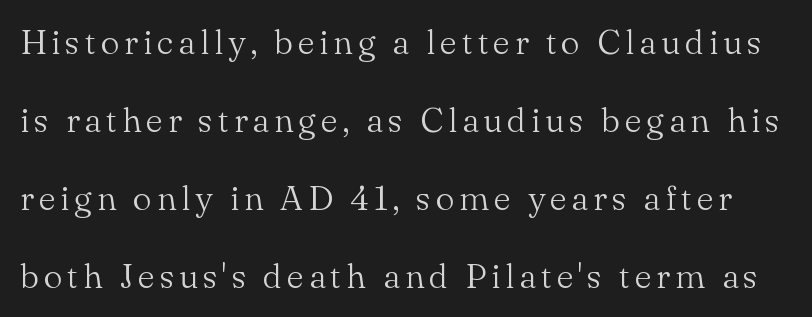
The passage shown is typed in a proportional face where columns would drift. This sample uses a serif face. Is this a heavy cut? Hardly; it is regular or lighter. Decoration check: the copy has no underline. Characters remain perfectly vertical along every line. The passage shown stacks its lines with a broad gap.
